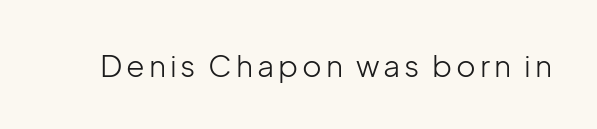
The image shows 30 px light sans-serif type, upright; set not underlined; low stroke contrast and a medium x-height.
